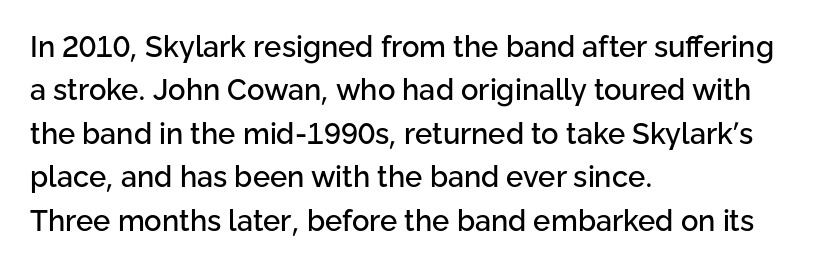
{"serif": "no", "italic": "no", "width": "normal", "stroke_contrast": "low", "x_height": "medium", "monospaced": "no", "underline": "no", "align": "left", "line_spacing": "normal", "line_spacing_ratio": 1.5, "letter_spacing": "normal", "letter_spacing_em": 0.0, "glyph_px": 29}
